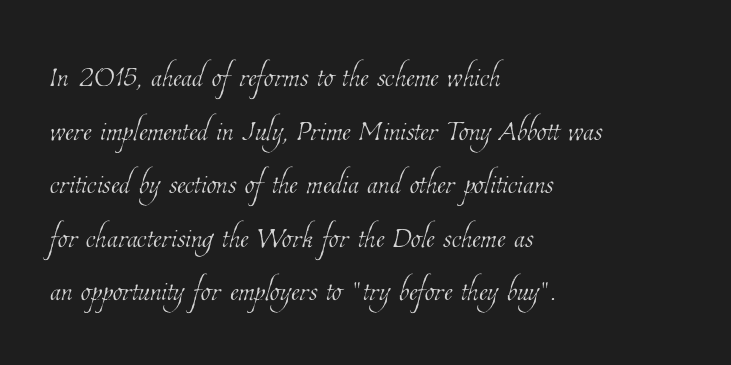
Decoration check: the copy has no underline. How are the letters spaced? Ordinarily, with no added tracking. This sample has the flowing, uneven cadence of proportional lettering. The rendering anchors every line to the left-hand side.
